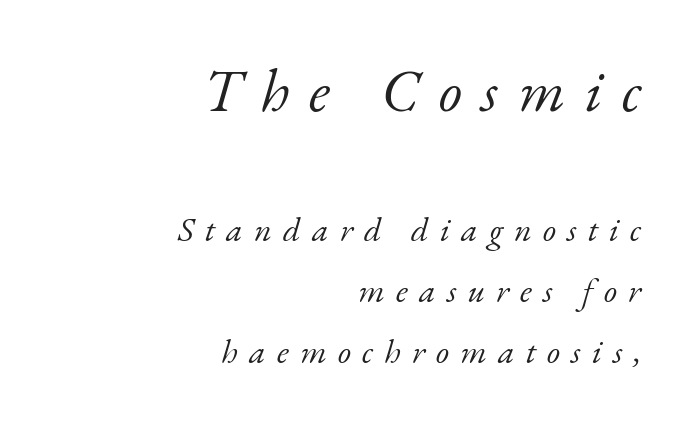
Q: Is the text bold? A: No.
Q: Is the text italic (slanted)? A: Yes, it leans right by about 17 degrees.
Q: Is the typeface a serif or a sans-serif typeface? A: Serif.
Q: Is the text underlined? A: No.
Q: How is the paragraph aligned? A: Right-aligned.
Q: Is the spacing between letters normal or unusually wide? A: Unusually wide.
Q: Which block of text is set in a larger size, the first (top) or the second (bottom)? A: The first (top) one.
Q: Width (condensed, normal, or wide)? A: Normal.
Q: Stroke contrast? A: Low.
Q: x-height? A: Small.
Q: Monospaced? A: No.
